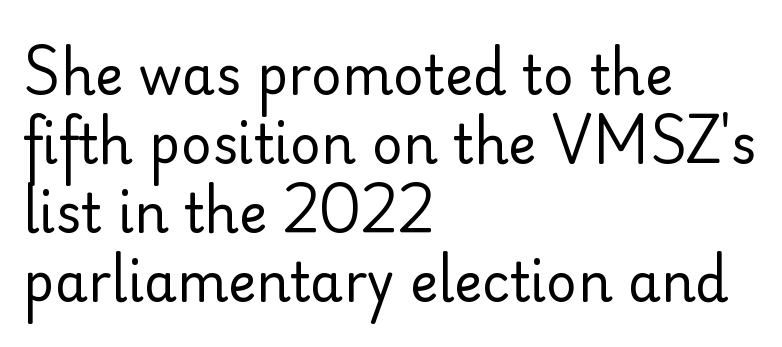
Q: Is the text bold? A: No.
Q: Is the text italic (slanted)? A: No, it is upright.
Q: Is the typeface a serif or a sans-serif typeface? A: Sans-serif.
Q: Is the text underlined? A: No.
Q: How is the paragraph aligned? A: Left-aligned.
Q: Is the spacing between letters normal or unusually wide? A: Normal.
Q: Is the spacing between lines tight, normal or loose? A: Normal.
Q: Width (condensed, normal, or wide)? A: Normal.
Q: Stroke contrast? A: Low.
Q: x-height? A: Small.
Q: Monospaced? A: No.
